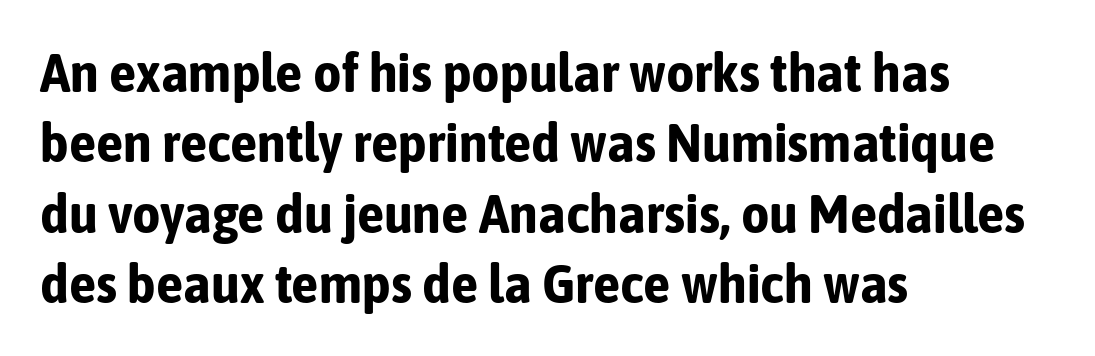
The characters look thick and weighty, a clear bold. These lines are rendered in a variable-pitch font. Letters rest on an invisible, unmarked baseline. Nope, not italic — everything's standing straight.
